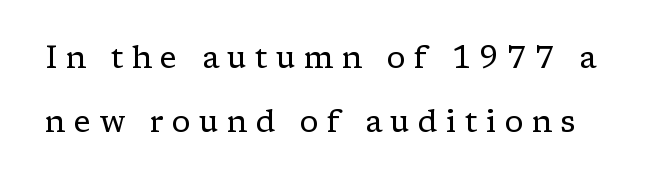
{"serif": "yes", "italic": "no", "bold": "no", "weight": "regular", "width": "normal", "stroke_contrast": "low", "x_height": "medium", "monospaced": "no", "underline": "no", "line_spacing": "loose", "line_spacing_ratio": 2.07, "letter_spacing": "wide", "letter_spacing_em": 0.27, "glyph_px": 31}
